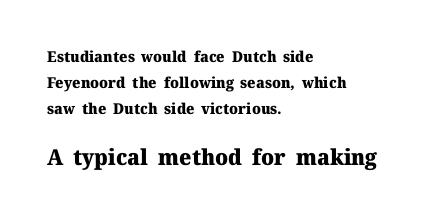
Q: Is the text bold? A: Yes.
Q: Is the text italic (slanted)? A: No, it is upright.
Q: Is the text underlined? A: No.
Q: How is the paragraph aligned? A: Left-aligned.
Q: Is the spacing between letters normal or unusually wide? A: Normal.
Q: Which block of text is set in a larger size, the first (top) or the second (bottom)? A: The second (bottom) one.
